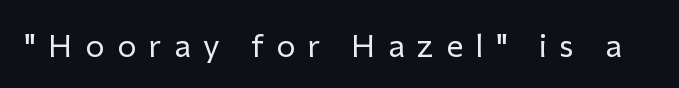
Q: Is the text bold? A: No.
Q: Is the text italic (slanted)? A: No, it is upright.
Q: Is the typeface a serif or a sans-serif typeface? A: Sans-serif.
Q: Is the text underlined? A: No.
Q: Is the spacing between letters normal or unusually wide? A: Unusually wide.
Q: Width (condensed, normal, or wide)? A: Normal.
Q: Stroke contrast? A: Low.
Q: x-height? A: Medium.
Q: Monospaced? A: No.
